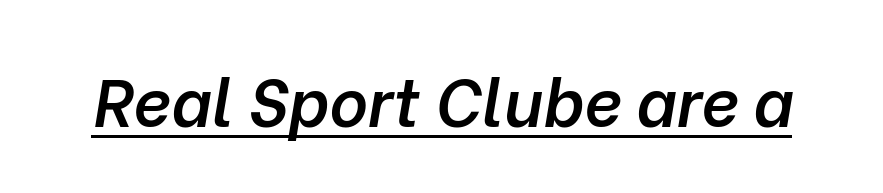
{"italic": "yes", "lean": "right", "slant_degrees": 10, "bold": "semi", "weight": "semibold", "width": "normal", "stroke_contrast": "low", "x_height": "medium", "monospaced": "no", "underline": "yes", "letter_spacing": "normal", "letter_spacing_em": 0.0, "glyph_px": 66}
